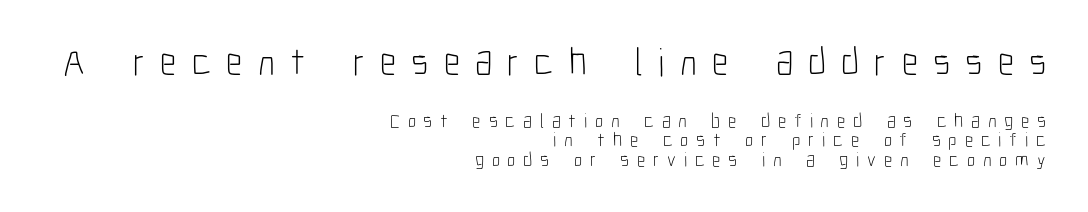
Reading down the block, your eye finds every line finishing at a fixed right position. This sample has the flowing, uneven cadence of proportional lettering. The type sits square on the baseline with zero lean. Compared with a typical body face, this is equally light or lighter still.
